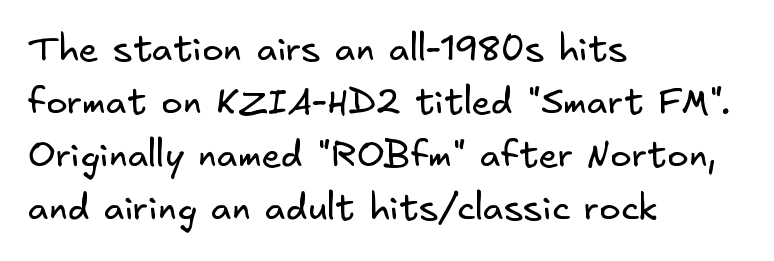
The image shows 36 px regular-weight sans-serif type; set left-aligned, normal line spacing (1.47x), normal letter spacing, not underlined; low stroke contrast and a small x-height.
